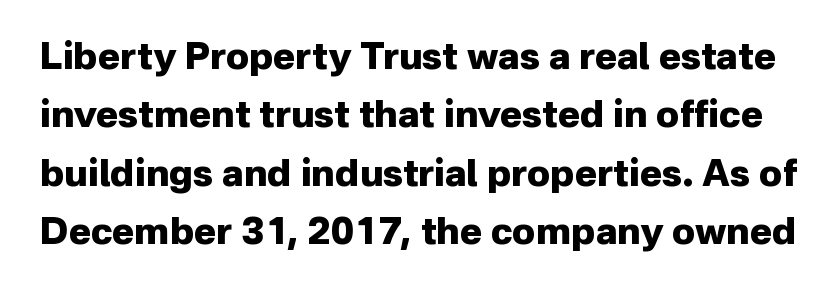
{"serif": "no", "italic": "no", "bold": "yes", "weight": "heavy", "width": "normal", "stroke_contrast": "low", "x_height": "medium", "monospaced": "no", "underline": "no", "line_spacing": "normal", "line_spacing_ratio": 1.58, "letter_spacing": "normal", "letter_spacing_em": 0.0, "glyph_px": 37}
